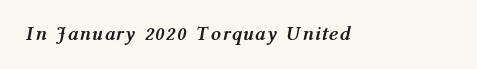
{"italic": "yes", "lean": "right", "slant_degrees": 12, "bold": "yes", "underline": "no", "glyph_px": 20}
